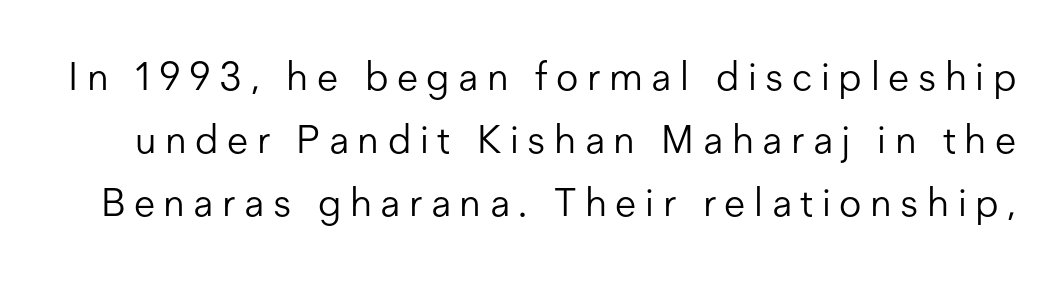
{"serif": "no", "italic": "no", "bold": "no", "weight": "light", "width": "normal", "stroke_contrast": "low", "x_height": "medium", "monospaced": "no", "underline": "no", "line_spacing": "normal", "line_spacing_ratio": 1.62, "letter_spacing": "wide", "letter_spacing_em": 0.22, "glyph_px": 39}
